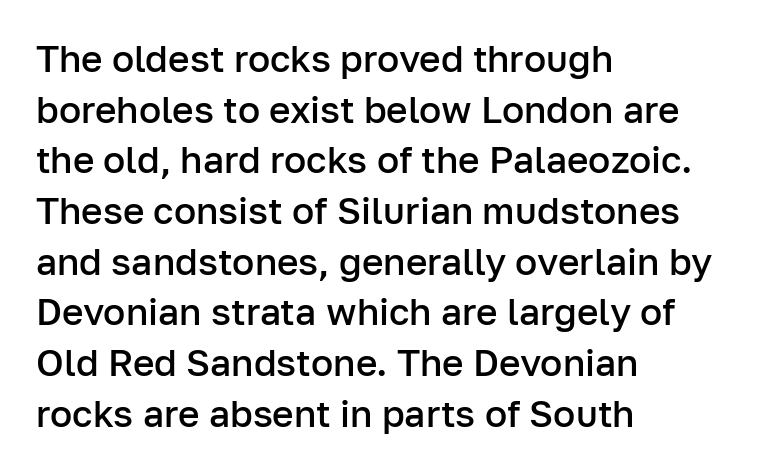
Q: Is the text bold? A: Semi-bold.
Q: Is the text italic (slanted)? A: No, it is upright.
Q: Is the typeface a serif or a sans-serif typeface? A: Sans-serif.
Q: Is the text underlined? A: No.
Q: How is the paragraph aligned? A: Left-aligned.
Q: Is the spacing between letters normal or unusually wide? A: Normal.
Q: Is the spacing between lines tight, normal or loose? A: Normal.
Q: Width (condensed, normal, or wide)? A: Normal.
Q: Stroke contrast? A: Low.
Q: x-height? A: Medium.
Q: Monospaced? A: No.
